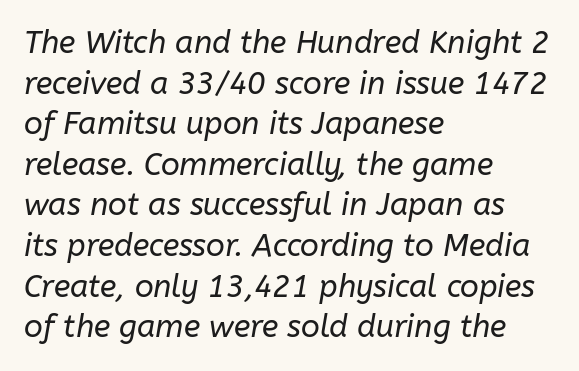
{"italic": "yes", "lean": "right", "slant_degrees": 10, "bold": "no", "weight": "regular", "width": "normal", "stroke_contrast": "low", "x_height": "medium", "monospaced": "no", "underline": "no", "align": "left", "line_spacing": "normal", "line_spacing_ratio": 1.31, "letter_spacing": "normal", "letter_spacing_em": 0.0, "glyph_px": 31}
